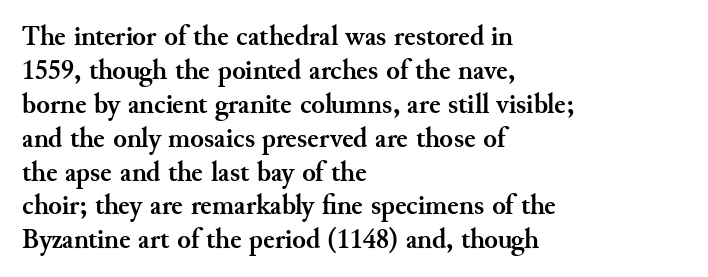
Character widths vary here, with narrow letters taking less room than wide ones. The line texture is even and compact thanks to regular tracking. These lines carry a lot of weight — the face is fully bold. This is serif lettering, the kind often seen in printed books. No italicization has been applied; the sample stays upright. The glyphs are unaccompanied by any horizontal stroke below them.
